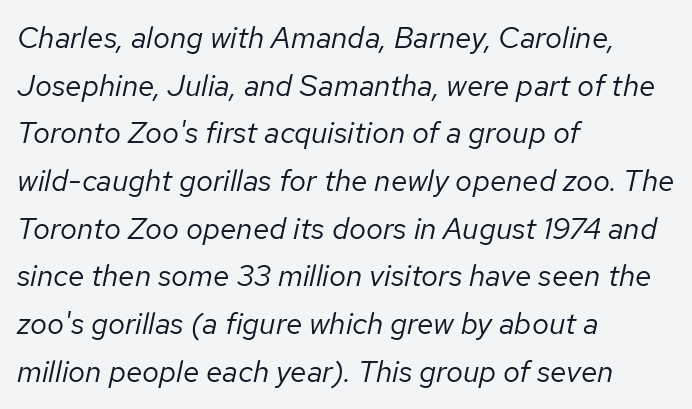
{"italic": "yes", "lean": "right", "slant_degrees": 12, "bold": "no", "weight": "regular", "width": "normal", "stroke_contrast": "low", "x_height": "medium", "monospaced": "no", "underline": "no", "align": "left", "line_spacing": "normal", "line_spacing_ratio": 1.59, "letter_spacing": "normal", "letter_spacing_em": 0.0, "glyph_px": 30}
